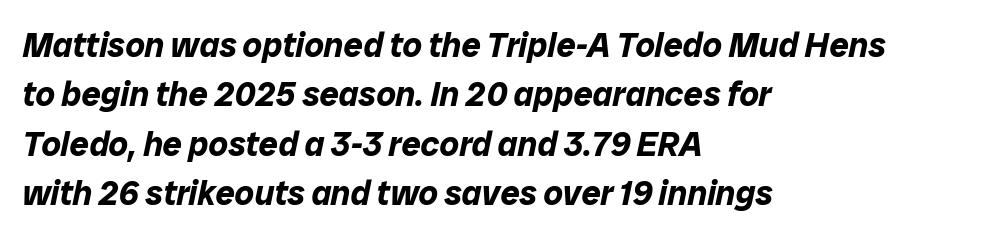
Q: Is the text bold? A: Yes.
Q: Is the text italic (slanted)? A: Yes, it leans right by about 12 degrees.
Q: Is the text underlined? A: No.
Q: How is the paragraph aligned? A: Left-aligned.
Q: Is the spacing between letters normal or unusually wide? A: Normal.
Q: Is the spacing between lines tight, normal or loose? A: Normal.
Q: Width (condensed, normal, or wide)? A: Normal.
Q: Stroke contrast? A: Low.
Q: x-height? A: Medium.
Q: Monospaced? A: No.
